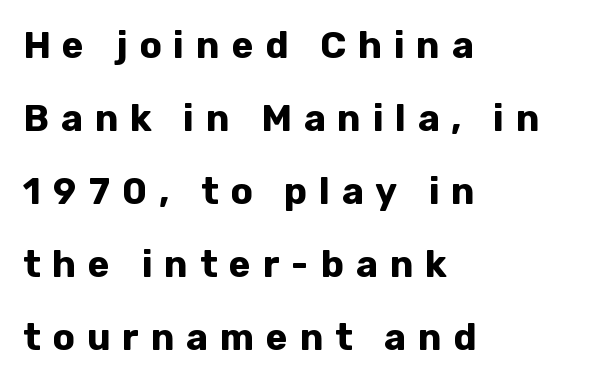
{"serif": "no", "italic": "no", "bold": "yes", "weight": "bold", "width": "normal", "stroke_contrast": "low", "x_height": "medium", "monospaced": "no", "underline": "no", "align": "left", "line_spacing": "loose", "line_spacing_ratio": 1.97, "letter_spacing": "wide", "letter_spacing_em": 0.32, "glyph_px": 37}
